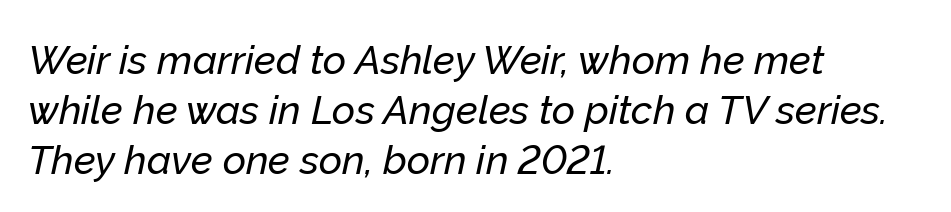
Q: Is the text italic (slanted)? A: Yes, it leans right by about 12 degrees.
Q: Is the text underlined? A: No.
Q: How is the paragraph aligned? A: Left-aligned.
Q: Is the spacing between letters normal or unusually wide? A: Normal.
Q: Is the spacing between lines tight, normal or loose? A: Normal.
Q: Width (condensed, normal, or wide)? A: Normal.
Q: Stroke contrast? A: Low.
Q: x-height? A: Medium.
Q: Monospaced? A: No.
